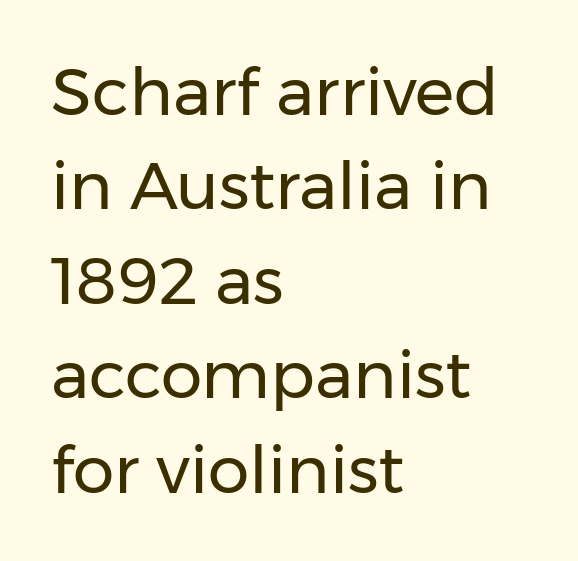
{"serif": "no", "italic": "no", "bold": "no", "weight": "regular", "width": "normal", "stroke_contrast": "low", "x_height": "medium", "monospaced": "no", "underline": "no", "align": "left", "line_spacing": "normal", "line_spacing_ratio": 1.43, "letter_spacing": "normal", "letter_spacing_em": 0.0, "glyph_px": 66}
